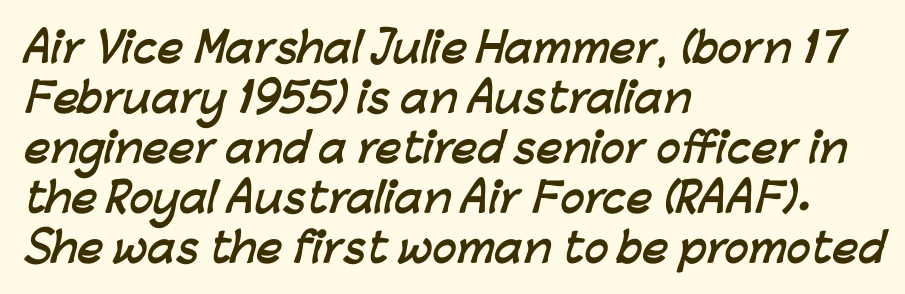
{"serif": "no", "bold": "yes", "weight": "semibold", "width": "normal", "stroke_contrast": "low", "x_height": "medium", "monospaced": "no", "underline": "no", "align": "left", "line_spacing": "normal", "line_spacing_ratio": 1.25, "letter_spacing": "normal", "letter_spacing_em": 0.0, "glyph_px": 40}
